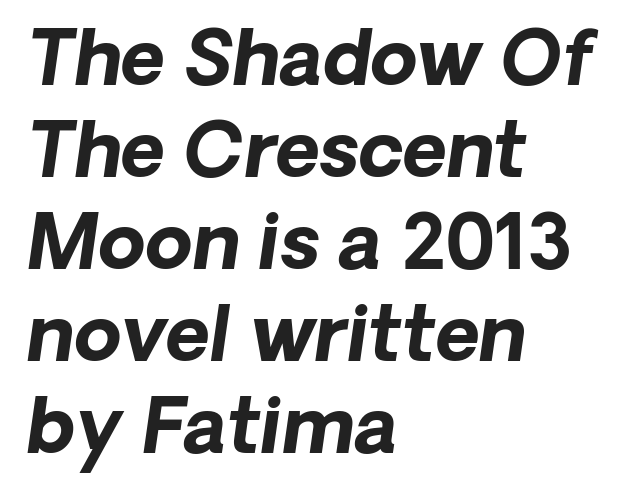
Q: Is the text bold? A: Yes.
Q: Is the typeface a serif or a sans-serif typeface? A: Sans-serif.
Q: Is the text underlined? A: No.
Q: How is the paragraph aligned? A: Left-aligned.
Q: Is the spacing between letters normal or unusually wide? A: Normal.
Q: Width (condensed, normal, or wide)? A: Normal.
Q: Stroke contrast? A: Low.
Q: x-height? A: Medium.
Q: Monospaced? A: No.
